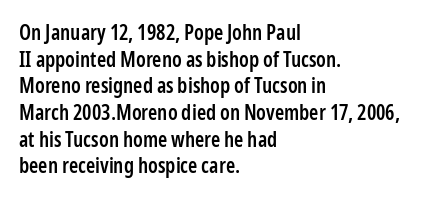
Q: Is the text bold? A: Semi-bold.
Q: Is the text italic (slanted)? A: No, it is upright.
Q: Is the text underlined? A: No.
Q: How is the paragraph aligned? A: Left-aligned.
Q: Is the spacing between letters normal or unusually wide? A: Normal.
Q: Is the spacing between lines tight, normal or loose? A: Normal.
